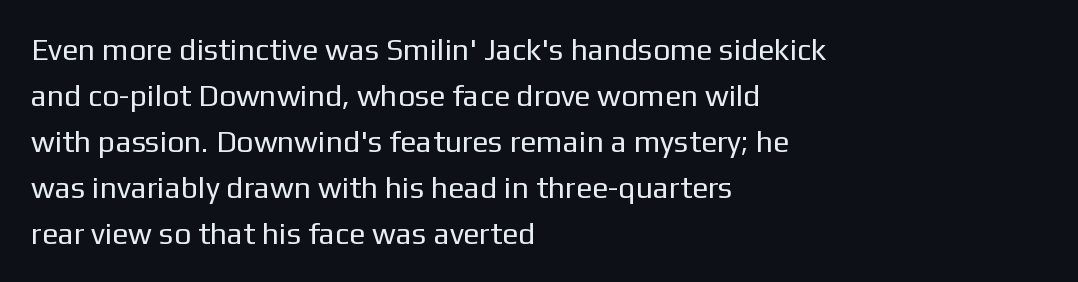
{"serif": "no", "italic": "no", "bold": "no", "weight": "regular", "width": "normal", "stroke_contrast": "low", "x_height": "medium", "monospaced": "no", "underline": "no", "align": "left", "line_spacing": "normal", "line_spacing_ratio": 1.53, "letter_spacing": "normal", "letter_spacing_em": 0.0, "glyph_px": 30}
